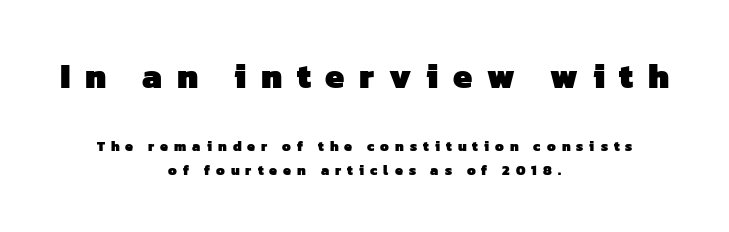
{"serif": "no", "bold": "yes", "weight": "heavy", "width": "normal", "stroke_contrast": "low", "x_height": "medium", "monospaced": "no", "underline": "no", "align": "center", "line_spacing_ratio": 1.71, "letter_spacing": "wide", "letter_spacing_em": 0.43, "larger_block": "first", "size_ratio": 2.43, "glyph_px": 34}
